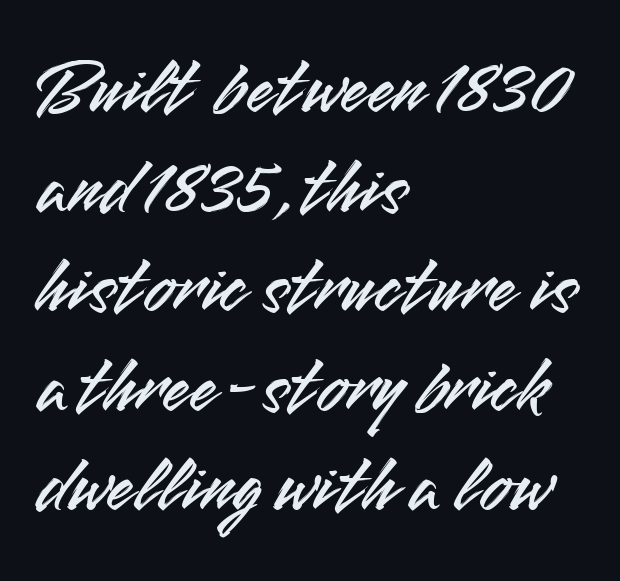
The image shows 79 px sans-serif type; set left-aligned, normal line spacing (1.26x), normal letter spacing, not underlined; medium stroke contrast and a small x-height.
